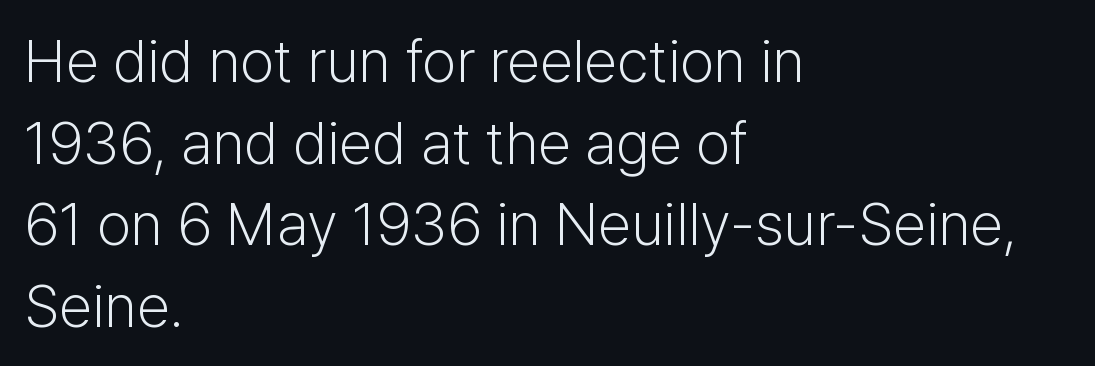
{"serif": "no", "italic": "no", "bold": "no", "weight": "light", "width": "normal", "stroke_contrast": "low", "x_height": "medium", "monospaced": "no", "underline": "no", "align": "left", "line_spacing": "normal", "line_spacing_ratio": 1.36, "letter_spacing": "normal", "letter_spacing_em": 0.0, "glyph_px": 60}
